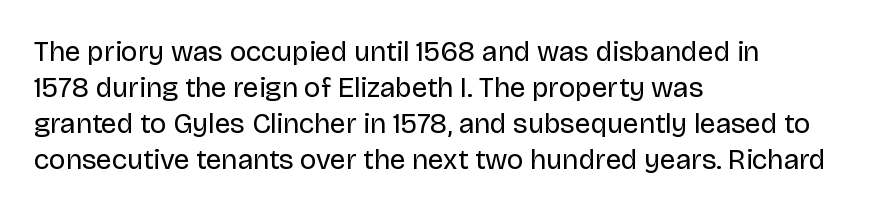
Posture: upright roman. Students, observe: this is what conventionally led text looks like. Think standard paragraph weight, or any step lighter than that. These lines keep a tight, regular rhythm from letter to letter. Classification — sans serif. If you drew a ruler down the left edge, every line would touch it.
